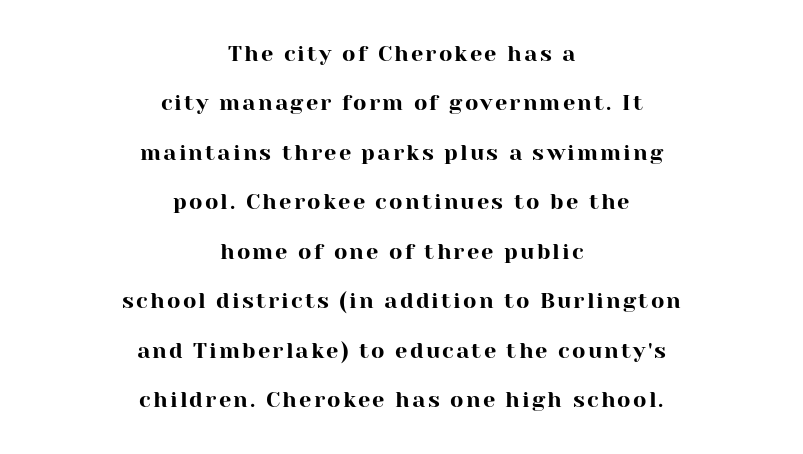
The image shows 22 px text type, upright; set centered, loose line spacing (2.25x), not underlined.
